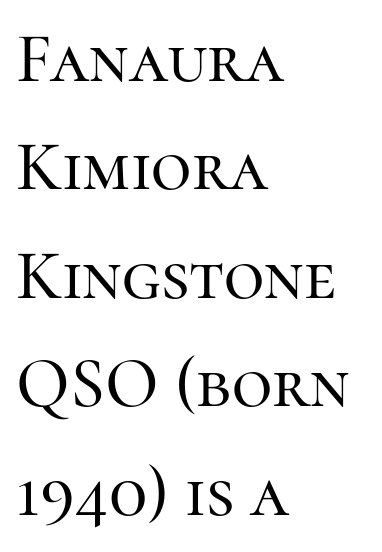
Q: Is the text italic (slanted)? A: No, it is upright.
Q: Is the typeface a serif or a sans-serif typeface? A: Serif.
Q: Is the text underlined? A: No.
Q: How is the paragraph aligned? A: Left-aligned.
Q: Is the spacing between letters normal or unusually wide? A: Normal.
Q: Is the spacing between lines tight, normal or loose? A: Normal.
Q: Width (condensed, normal, or wide)? A: Normal.
Q: Stroke contrast? A: High.
Q: x-height? A: Medium.
Q: Monospaced? A: No.
